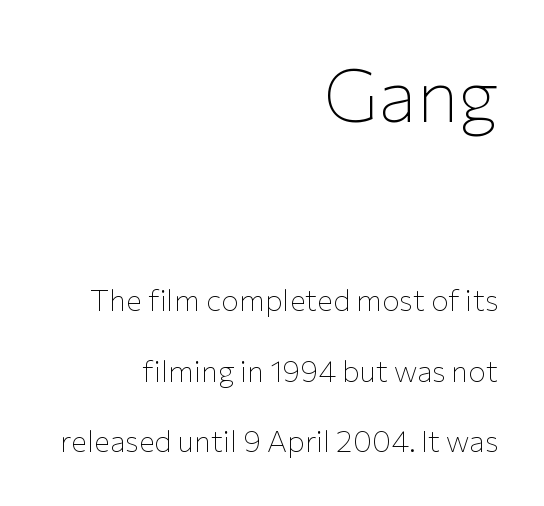
Q: Is the text bold? A: No.
Q: Is the text italic (slanted)? A: No, it is upright.
Q: Is the typeface a serif or a sans-serif typeface? A: Sans-serif.
Q: Is the text underlined? A: No.
Q: How is the paragraph aligned? A: Right-aligned.
Q: Is the spacing between letters normal or unusually wide? A: Normal.
Q: Is the spacing between lines tight, normal or loose? A: Loose.
Q: Which block of text is set in a larger size, the first (top) or the second (bottom)? A: The first (top) one.
Q: Width (condensed, normal, or wide)? A: Normal.
Q: Stroke contrast? A: Low.
Q: x-height? A: Medium.
Q: Monospaced? A: No.
